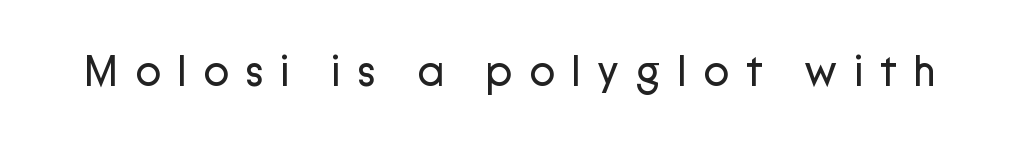
{"serif": "no", "italic": "no", "bold": "no", "weight": "regular", "width": "normal", "stroke_contrast": "low", "x_height": "medium", "monospaced": "no", "underline": "no", "letter_spacing": "wide", "letter_spacing_em": 0.38, "glyph_px": 43}
